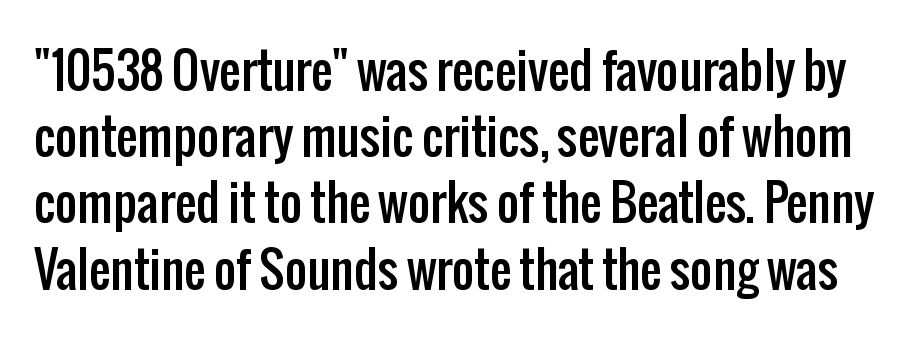
Q: Is the text italic (slanted)? A: No, it is upright.
Q: Is the typeface a serif or a sans-serif typeface? A: Sans-serif.
Q: Is the text underlined? A: No.
Q: Is the spacing between letters normal or unusually wide? A: Normal.
Q: Is the spacing between lines tight, normal or loose? A: Normal.
Q: Width (condensed, normal, or wide)? A: Condensed.
Q: Stroke contrast? A: Low.
Q: x-height? A: Medium.
Q: Monospaced? A: No.
